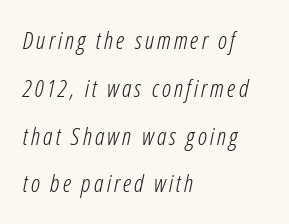
The image shows 24 px text type, italic (leaning right); set left-aligned, loose line spacing (1.99x), not underlined.
